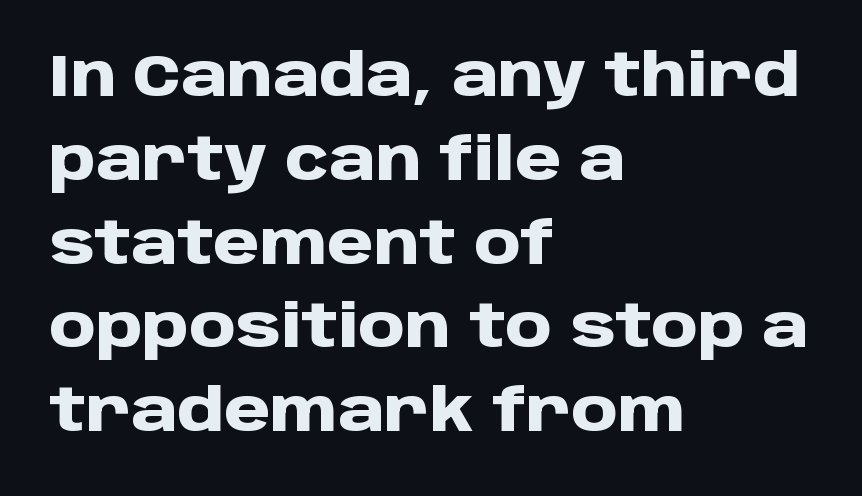
No italicization has been applied; the sample stays upright. The space directly below the letters is spotless. Strong, thick strokes mark this as bold type. Spacing verdict: proportional, widths tailored to each character.
